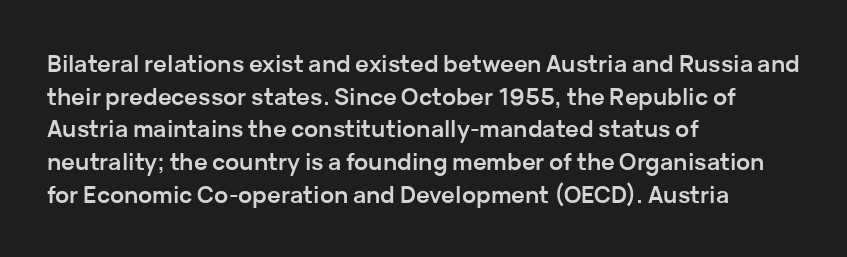
Here the glyphs are tracked normally, forming tight word shapes. One-word summary of the alignment: left. In terms of posture, this sample is upright. Notice how thick the strokes are: this is what a full bold looks like. The lines sit at an ordinary, default distance from one another.
